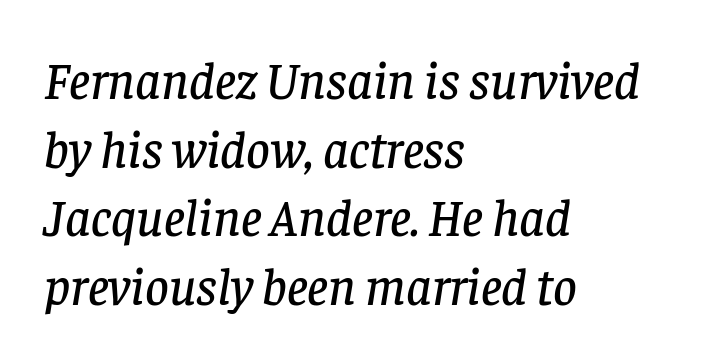
Q: Is the text italic (slanted)? A: Yes, it leans right by about 8 degrees.
Q: Is the typeface a serif or a sans-serif typeface? A: Serif.
Q: Is the text underlined? A: No.
Q: How is the paragraph aligned? A: Left-aligned.
Q: Is the spacing between letters normal or unusually wide? A: Normal.
Q: Is the spacing between lines tight, normal or loose? A: Normal.
Q: Width (condensed, normal, or wide)? A: Normal.
Q: Stroke contrast? A: Low.
Q: x-height? A: Large.
Q: Monospaced? A: No.
